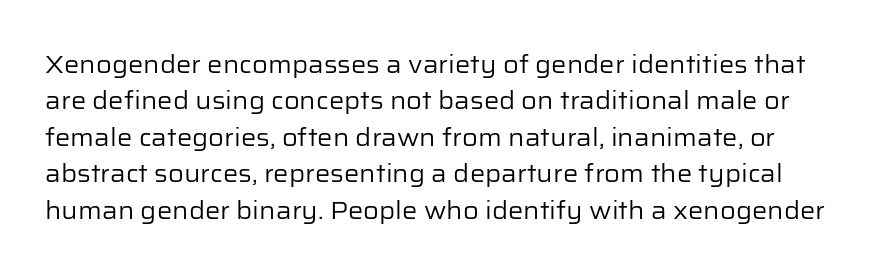
The image shows 24 px text type, upright; set normal line spacing (1.52x), normal letter spacing, not underlined.
